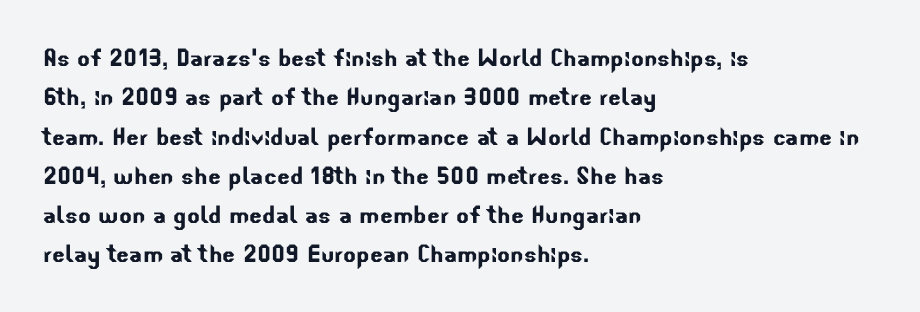
{"serif": "no", "width": "normal", "stroke_contrast": "low", "x_height": "small", "monospaced": "no", "underline": "no", "align": "left", "line_spacing": "normal", "line_spacing_ratio": 1.31, "letter_spacing": "normal", "letter_spacing_em": 0.0, "glyph_px": 30}
